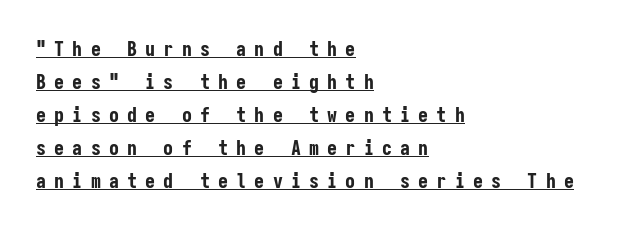
{"italic": "no", "bold": "yes", "underline": "yes", "align": "left", "line_spacing": "normal", "line_spacing_ratio": 1.65, "letter_spacing": "wide", "letter_spacing_em": 0.41, "glyph_px": 20}
